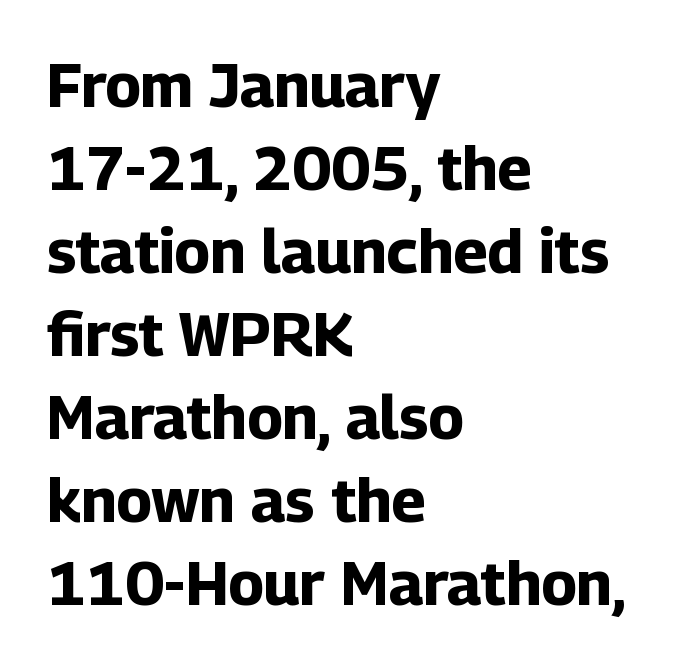
A clean baseline with only descenders dipping below it. This block has exactly the height ordinary leading produces. Designer's note — italics off, roman on. Each letter's strokes conclude bluntly, with no projecting serifs. This sample uses plain, unmodified letter spacing.
